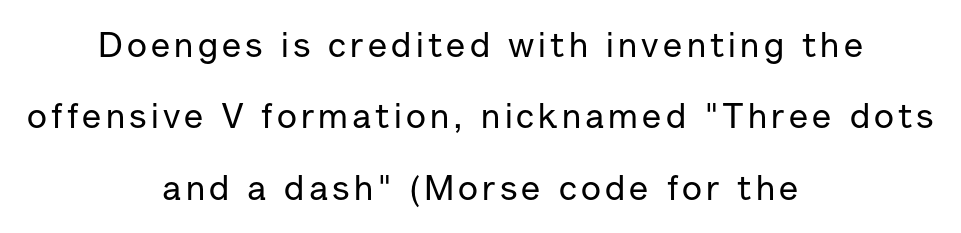
The image shows 35 px sans-serif type, upright; set centered, loose line spacing (2.04x), not underlined; low stroke contrast and a medium x-height.
